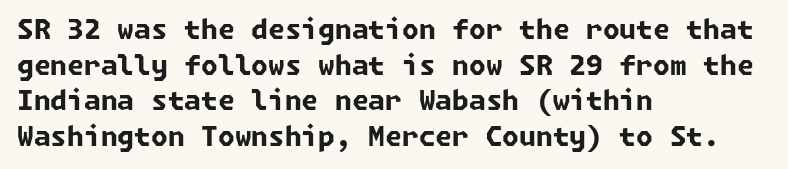
How would I describe the line gaps? Plain and ordinary. Casual observation: everything's shoved over to the left. The words here are not underlined. Students, note that the glyphs here touch the page at normal intervals. Strong, thick strokes mark this as bold type.
